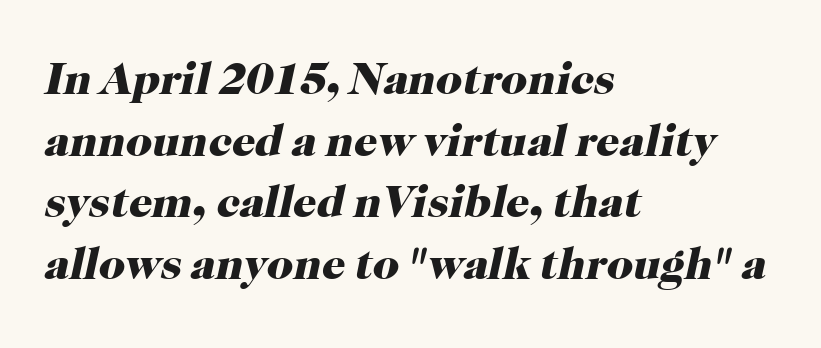
The passage shown stacks its lines at a standard gap. Quick note: underline off. The text carries the slant typical of an italic or oblique font. You can tell from the footed stems that serif type was used. Caption: bold face, heavy strokes.
